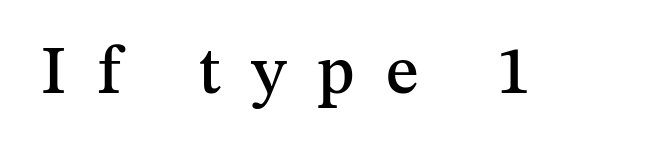
{"serif": "yes", "italic": "no", "width": "normal", "stroke_contrast": "medium", "x_height": "medium", "monospaced": "no", "underline": "no", "letter_spacing": "wide", "letter_spacing_em": 0.46, "glyph_px": 68}
